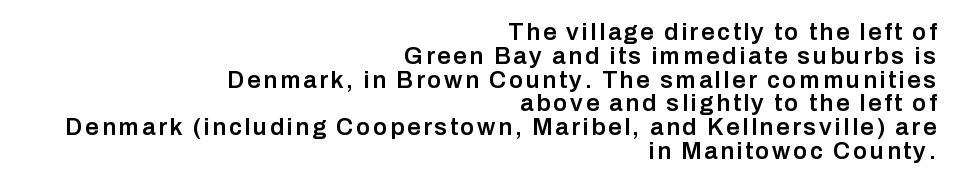
The image shows 24 px text type, upright; set right-aligned, tight line spacing (0.99x), not underlined.
